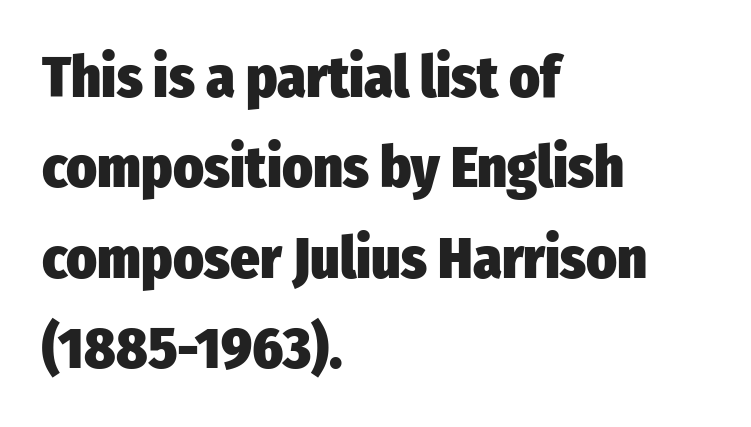
Q: Is the text bold? A: Yes.
Q: Is the text italic (slanted)? A: No, it is upright.
Q: Is the typeface a serif or a sans-serif typeface? A: Sans-serif.
Q: Is the text underlined? A: No.
Q: How is the paragraph aligned? A: Left-aligned.
Q: Is the spacing between letters normal or unusually wide? A: Normal.
Q: Is the spacing between lines tight, normal or loose? A: Normal.
Q: Width (condensed, normal, or wide)? A: Condensed.
Q: Stroke contrast? A: Low.
Q: x-height? A: Medium.
Q: Monospaced? A: No.
